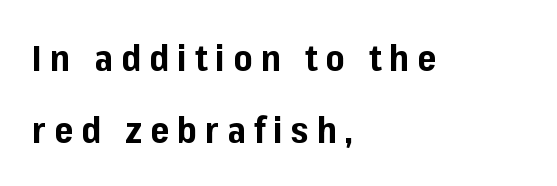
The image shows 36 px bold sans-serif type, upright; set left-aligned, loose line spacing (2.0x), unusually wide letter spacing (+0.23 em), not underlined; low stroke contrast and a medium x-height.
